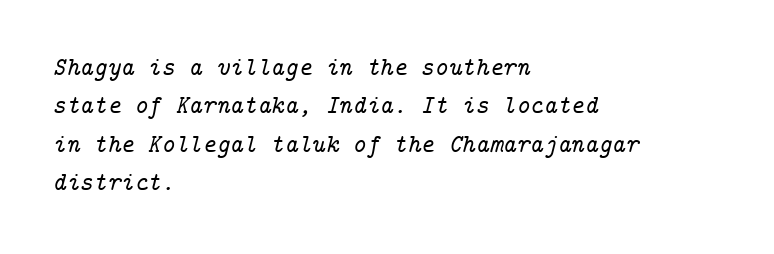
{"italic": "yes", "lean": "right", "slant_degrees": 14, "underline": "no", "align": "left", "line_spacing": "normal", "line_spacing_ratio": 1.48, "letter_spacing": "normal", "letter_spacing_em": 0.0, "glyph_px": 26}
